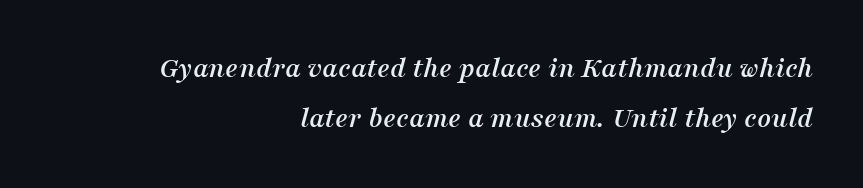
{"serif": "yes", "italic": "yes", "lean": "right", "slant_degrees": 16, "width": "normal", "stroke_contrast": "medium", "x_height": "medium", "monospaced": "no", "underline": "no", "align": "right", "line_spacing": "normal", "line_spacing_ratio": 1.68, "letter_spacing": "normal", "letter_spacing_em": 0.0, "glyph_px": 30}
